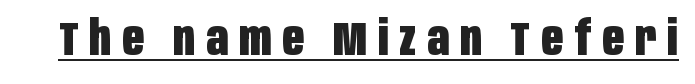
Q: Is the text bold? A: Yes.
Q: Is the text italic (slanted)? A: No, it is upright.
Q: Is the typeface a serif or a sans-serif typeface? A: Sans-serif.
Q: Is the text underlined? A: Yes.
Q: Is the spacing between letters normal or unusually wide? A: Unusually wide.
Q: Width (condensed, normal, or wide)? A: Condensed.
Q: Stroke contrast? A: Low.
Q: x-height? A: Large.
Q: Monospaced? A: No.
